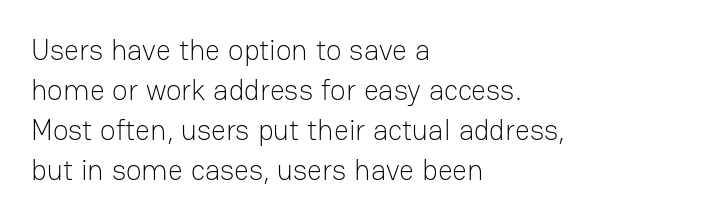
{"serif": "no", "italic": "no", "bold": "no", "weight": "light", "width": "normal", "stroke_contrast": "low", "x_height": "medium", "monospaced": "no", "underline": "no", "align": "left", "line_spacing": "normal", "line_spacing_ratio": 1.38, "letter_spacing": "normal", "letter_spacing_em": 0.0, "glyph_px": 29}
